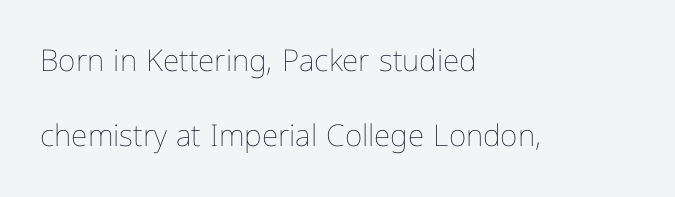
{"italic": "no", "bold": "no", "weight": "thin", "width": "condensed", "stroke_contrast": "low", "x_height": "medium", "monospaced": "no", "underline": "no", "align": "left", "line_spacing": "loose", "line_spacing_ratio": 2.49, "letter_spacing": "normal", "letter_spacing_em": 0.0, "glyph_px": 30}
